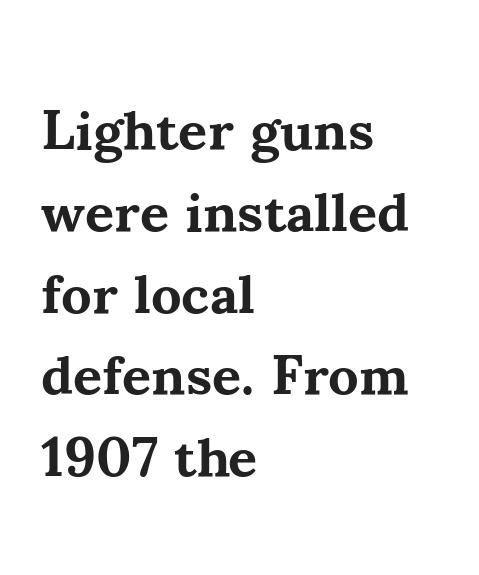
Q: Is the text bold? A: Yes.
Q: Is the text italic (slanted)? A: No, it is upright.
Q: Is the typeface a serif or a sans-serif typeface? A: Serif.
Q: Is the text underlined? A: No.
Q: How is the paragraph aligned? A: Left-aligned.
Q: Is the spacing between letters normal or unusually wide? A: Normal.
Q: Is the spacing between lines tight, normal or loose? A: Normal.
Q: Width (condensed, normal, or wide)? A: Normal.
Q: Stroke contrast? A: Medium.
Q: x-height? A: Small.
Q: Monospaced? A: No.
